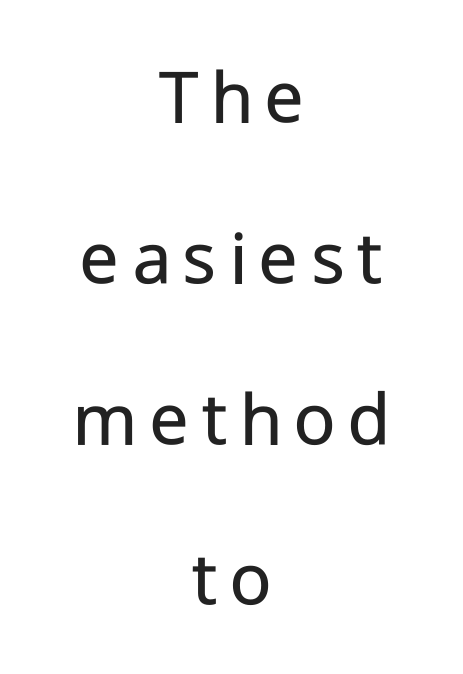
{"serif": "no", "italic": "no", "bold": "no", "weight": "regular", "width": "normal", "stroke_contrast": "low", "x_height": "medium", "monospaced": "no", "underline": "no", "align": "center", "line_spacing": "loose", "line_spacing_ratio": 2.01, "glyph_px": 80}
